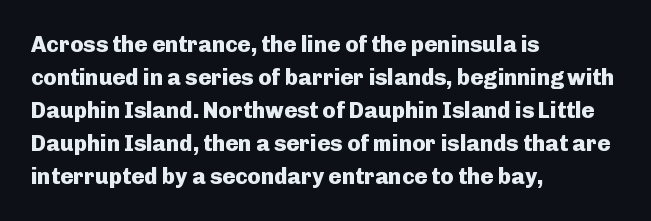
{"italic": "no", "bold": "yes", "underline": "no", "align": "left", "line_spacing": "normal", "line_spacing_ratio": 1.5, "letter_spacing": "normal", "letter_spacing_em": 0.0, "glyph_px": 22}
